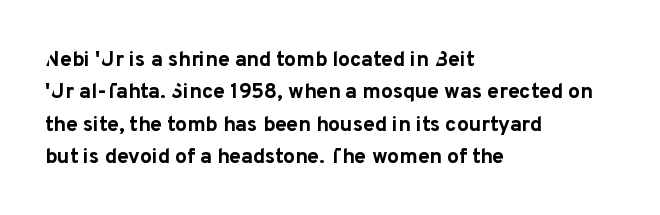
{"italic": "no", "bold": "yes", "underline": "no", "align": "left", "line_spacing": "normal", "line_spacing_ratio": 1.54, "letter_spacing": "normal", "letter_spacing_em": 0.0, "glyph_px": 21}
